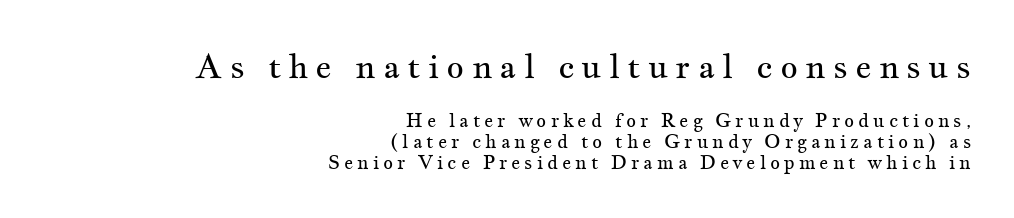
The image shows 34 px regular-weight, wide serif type, upright; set right-aligned, tight line spacing (1.09x), unusually wide letter spacing (+0.21 em), not underlined; the first (top) block is 1.79x larger; medium stroke contrast and a small x-height.
